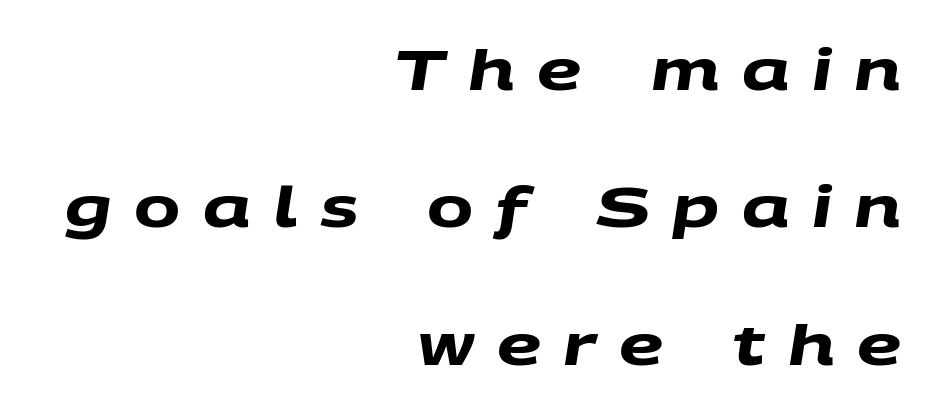
Q: Is the text bold? A: Yes.
Q: Is the typeface a serif or a sans-serif typeface? A: Sans-serif.
Q: Is the text underlined? A: No.
Q: How is the paragraph aligned? A: Right-aligned.
Q: Is the spacing between letters normal or unusually wide? A: Unusually wide.
Q: Is the spacing between lines tight, normal or loose? A: Loose.
Q: Width (condensed, normal, or wide)? A: Wide.
Q: Stroke contrast? A: Medium.
Q: x-height? A: Large.
Q: Monospaced? A: No.
